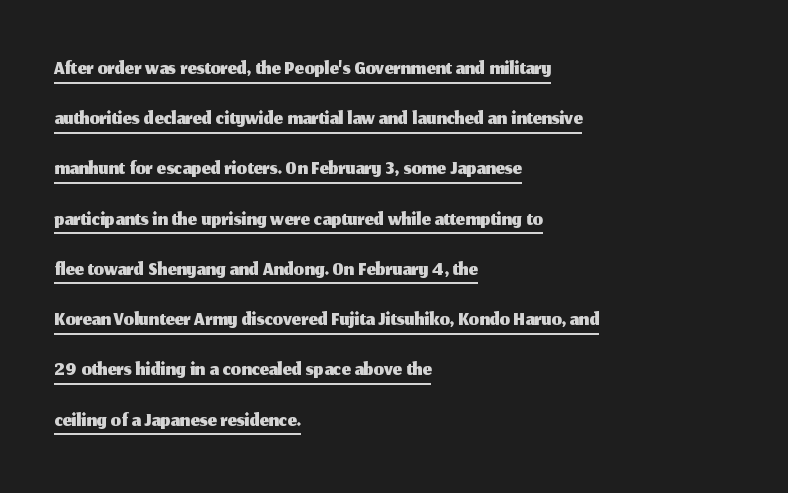
Q: Is the text italic (slanted)? A: No, it is upright.
Q: Is the typeface a serif or a sans-serif typeface? A: Sans-serif.
Q: Is the text underlined? A: Yes.
Q: How is the paragraph aligned? A: Left-aligned.
Q: Is the spacing between letters normal or unusually wide? A: Normal.
Q: Is the spacing between lines tight, normal or loose? A: Normal.
Q: Width (condensed, normal, or wide)? A: Normal.
Q: Stroke contrast? A: Medium.
Q: x-height? A: Medium.
Q: Monospaced? A: No.
